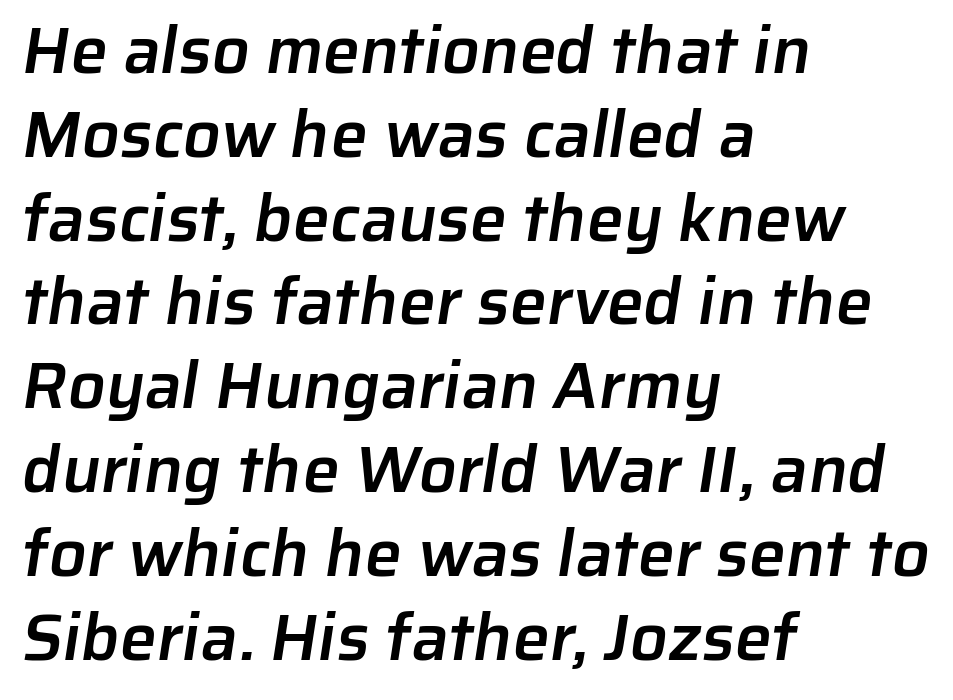
Q: Is the text bold? A: Semi-bold.
Q: Is the typeface a serif or a sans-serif typeface? A: Sans-serif.
Q: Is the text underlined? A: No.
Q: How is the paragraph aligned? A: Left-aligned.
Q: Is the spacing between letters normal or unusually wide? A: Normal.
Q: Is the spacing between lines tight, normal or loose? A: Normal.
Q: Width (condensed, normal, or wide)? A: Normal.
Q: Stroke contrast? A: Low.
Q: x-height? A: Medium.
Q: Monospaced? A: No.
